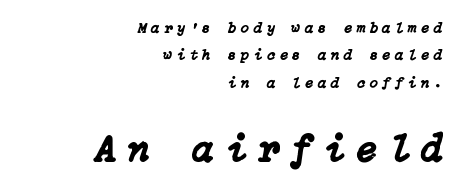
Q: Is the text italic (slanted)? A: Yes, it leans right by about 15 degrees.
Q: Is the text underlined? A: No.
Q: How is the paragraph aligned? A: Right-aligned.
Q: Is the spacing between letters normal or unusually wide? A: Unusually wide.
Q: Which block of text is set in a larger size, the first (top) or the second (bottom)? A: The second (bottom) one.
Q: Width (condensed, normal, or wide)? A: Normal.
Q: Stroke contrast? A: Low.
Q: x-height? A: Medium.
